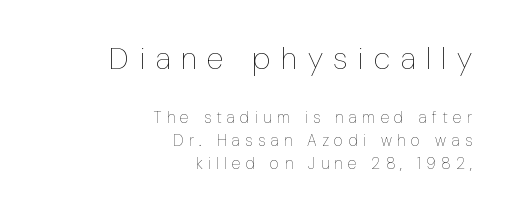
The image shows 31 px thin, condensed type, upright; set right-aligned, normal line spacing (1.43x), unusually wide letter spacing (+0.34 em), not underlined; the first (top) block is 1.94x larger; low stroke contrast and a medium x-height.
